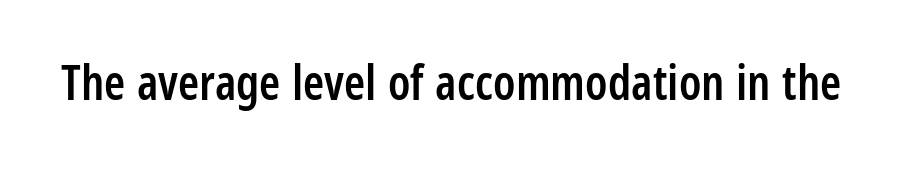
The axis of the letterforms is exactly vertical. The face used here is proportionally spaced, like ordinary book or web type. Every letter is mildly thick-stroked: semibold rather than bold. Type style note: lacks serifs.
